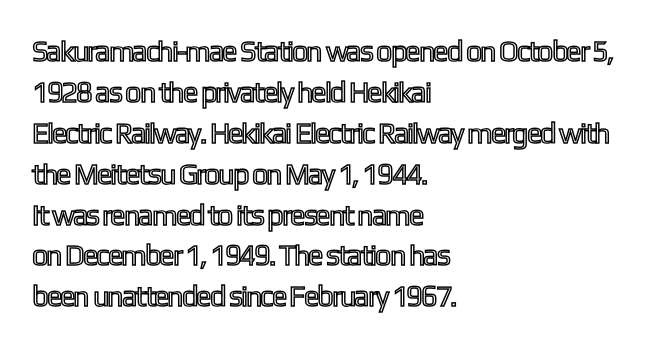
Q: Is the text italic (slanted)? A: No, it is upright.
Q: Is the text underlined? A: No.
Q: How is the paragraph aligned? A: Left-aligned.
Q: Is the spacing between letters normal or unusually wide? A: Normal.
Q: Is the spacing between lines tight, normal or loose? A: Normal.
Q: Width (condensed, normal, or wide)? A: Condensed.
Q: x-height? A: Medium.
Q: Monospaced? A: No.
